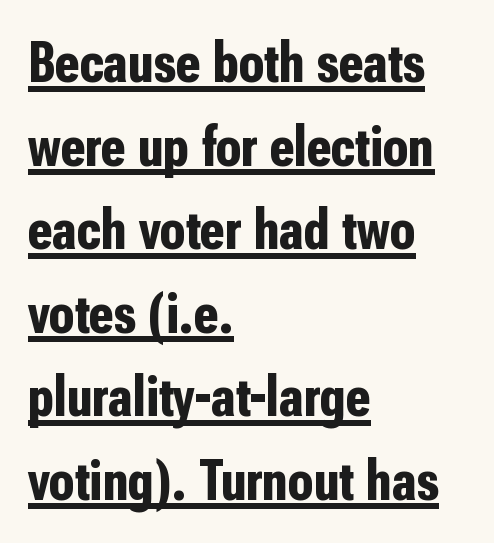
Baseline-to-baseline distance is the conventional proportion of letter height. This sample uses an upright cut, with every glyph sitting square on the baseline. Varying glyph widths throughout — classic text-font behaviour. This is underlined copy, the kind a proofreader might mark for attention.
